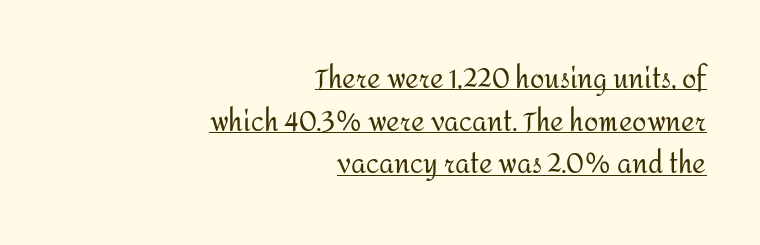
Q: Is the text bold? A: No.
Q: Is the text italic (slanted)? A: No, it is upright.
Q: Is the text underlined? A: Yes.
Q: How is the paragraph aligned? A: Right-aligned.
Q: Is the spacing between letters normal or unusually wide? A: Normal.
Q: Is the spacing between lines tight, normal or loose? A: Normal.
